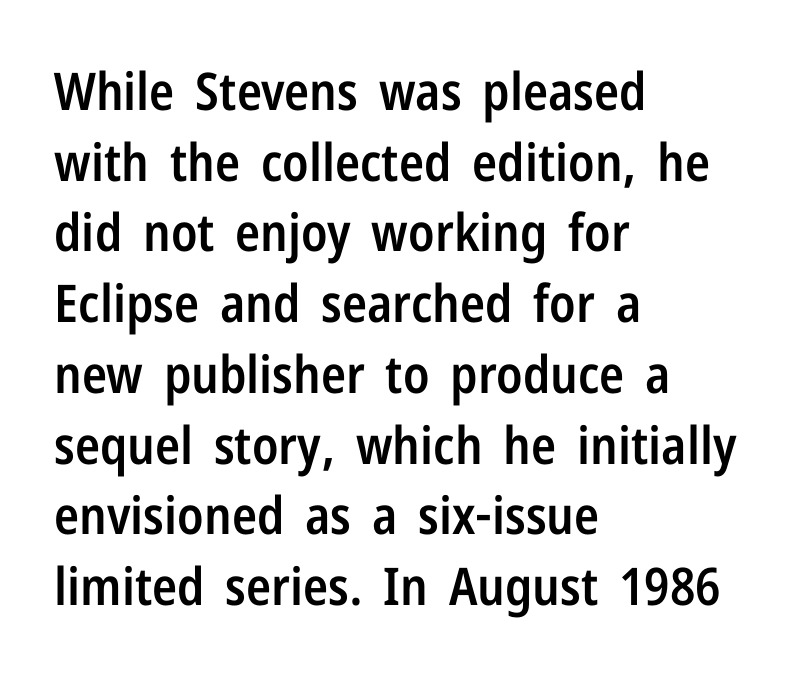
Reading down the column, the eye jumps a familiar distance to each next line. This is roman type, the default non-slanted kind. Character widths vary here, with narrow letters taking less room than wide ones. Nothing sits at the stroke ends, so this counts as sans-serif.
